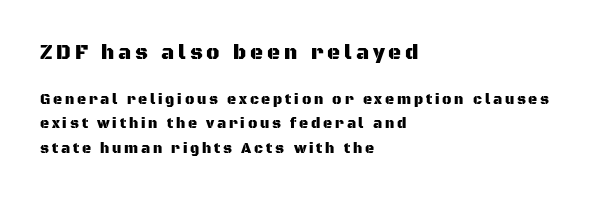
These lines are set flush left with a ragged right edge. Glyph-to-glyph distance is far greater than everyday printed text. Posture: vertical. The area under the type is left untouched. Compare the two chunks: the upper has the greater cap height.
